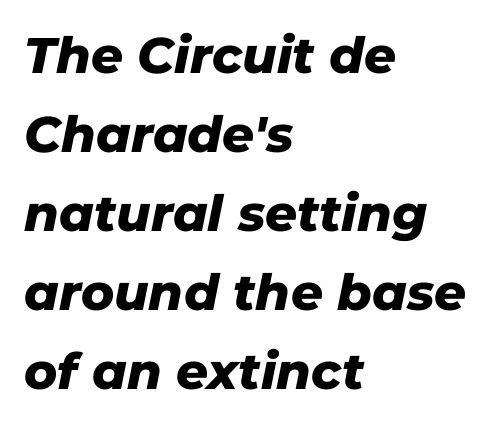
The image shows 50 px heavy type, italic (leaning right); set left-aligned, normal line spacing (1.58x), normal letter spacing, not underlined; low stroke contrast and a medium x-height.
